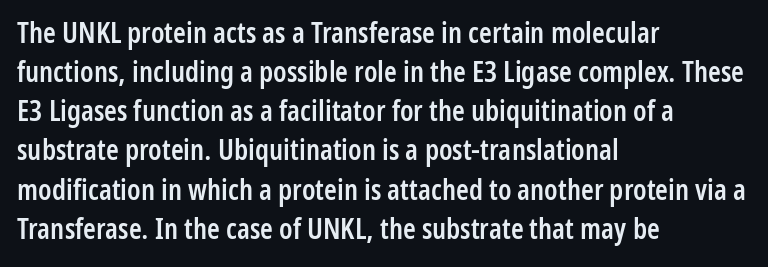
The image shows 29 px semibold, condensed sans-serif type, upright; set left-aligned, normal line spacing (1.35x), normal letter spacing, not underlined; low stroke contrast and a medium x-height.
